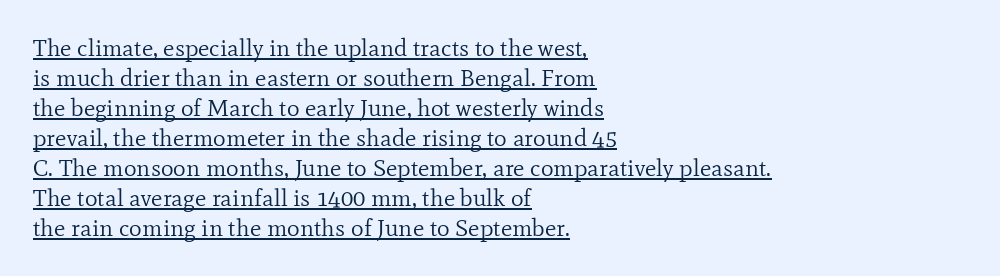
{"italic": "no", "bold": "no", "underline": "yes", "align": "left", "line_spacing": "normal", "line_spacing_ratio": 1.25, "letter_spacing": "normal", "letter_spacing_em": 0.0, "glyph_px": 24}
